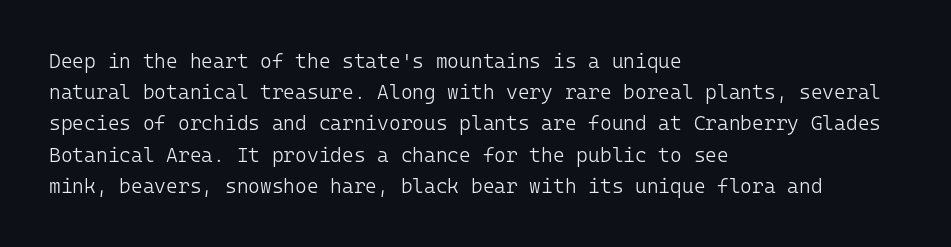
Between one letter and the next there's only the usual sliver of space. Letters rest on an invisible, unmarked baseline. Does the copy run flush right? No — it runs flush left. Nothing heavy about these letters — not bold at all.
